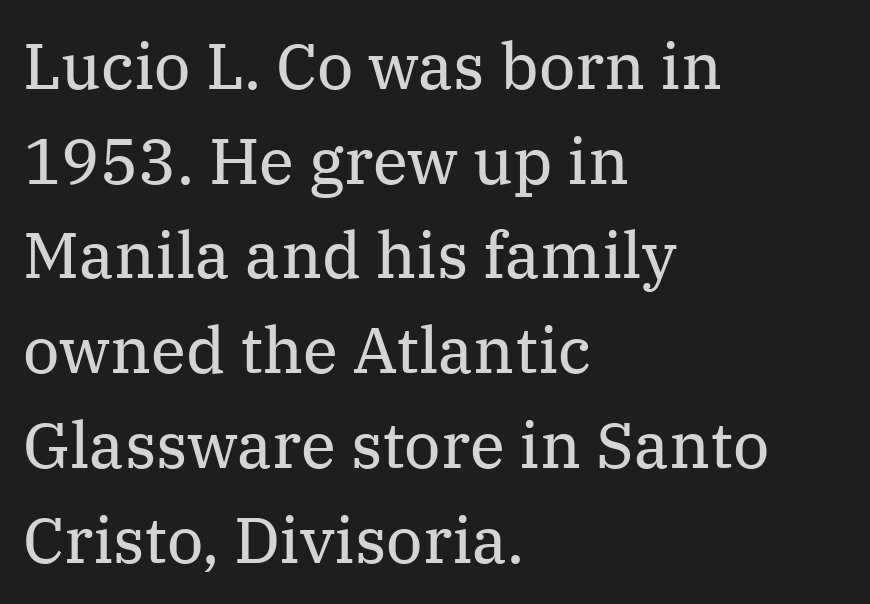
The image shows 64 px regular-weight serif type, upright; set left-aligned, normal line spacing (1.48x), normal letter spacing, not underlined; medium stroke contrast and a medium x-height.
